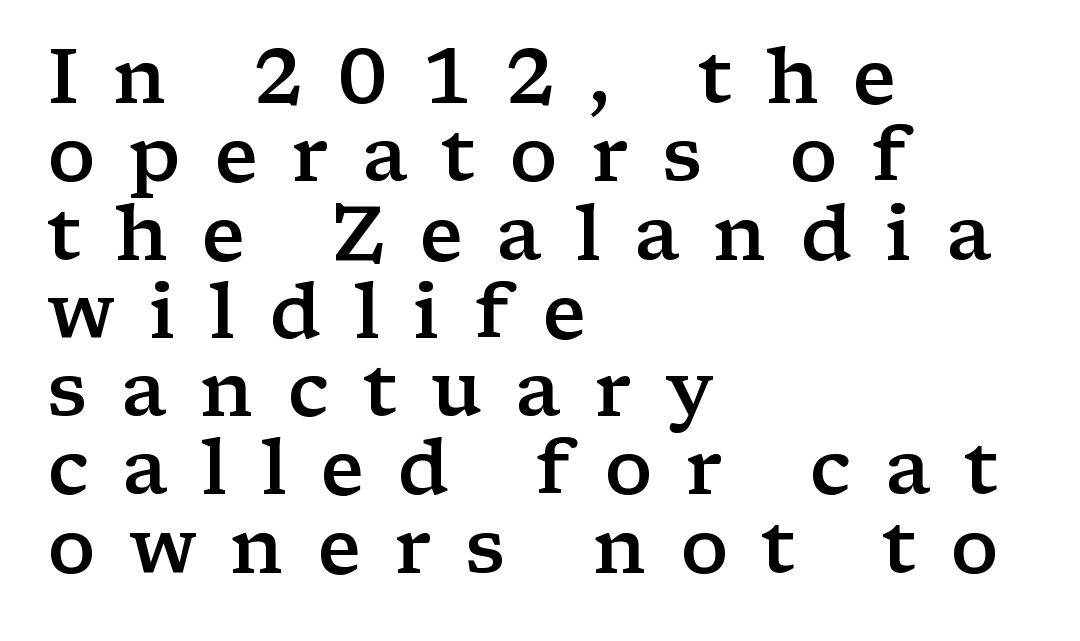
The image shows 76 px semibold, wide serif type, upright; set left-aligned, tight line spacing (1.03x), unusually wide letter spacing (+0.44 em), not underlined; low stroke contrast and a medium x-height.
